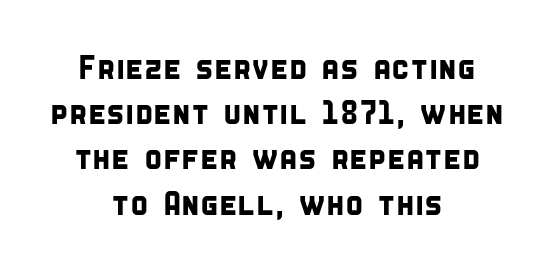
Spacing verdict: proportional, widths tailored to each character. Centered paragraph, ragged on both sides. Baseline-to-baseline distance is the conventional proportion of letter height. A clean baseline with only descenders dipping below it. Look at the tracking — it's just the regular setting, nothing added.
